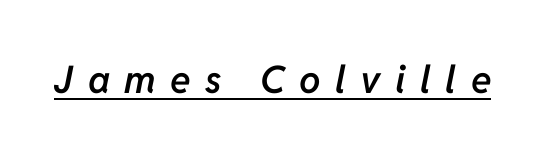
Q: Is the text bold? A: Semi-bold.
Q: Is the text italic (slanted)? A: Yes, it leans right by about 11 degrees.
Q: Is the text underlined? A: Yes.
Q: Is the spacing between letters normal or unusually wide? A: Unusually wide.
Q: Width (condensed, normal, or wide)? A: Normal.
Q: Stroke contrast? A: Low.
Q: x-height? A: Medium.
Q: Monospaced? A: No.
